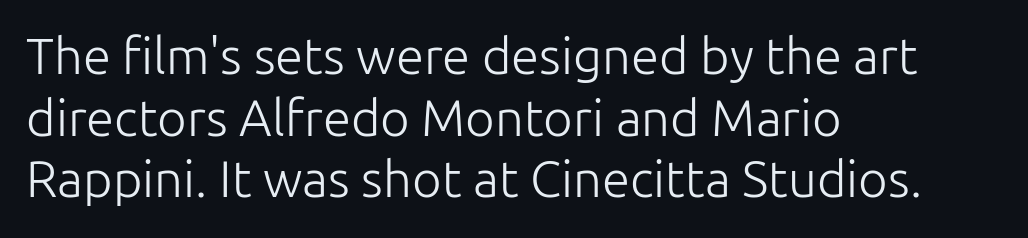
{"serif": "no", "italic": "no", "bold": "no", "weight": "light", "width": "normal", "stroke_contrast": "low", "x_height": "medium", "monospaced": "no", "underline": "no", "align": "left", "line_spacing_ratio": 1.21, "letter_spacing": "normal", "letter_spacing_em": 0.0, "glyph_px": 51}
